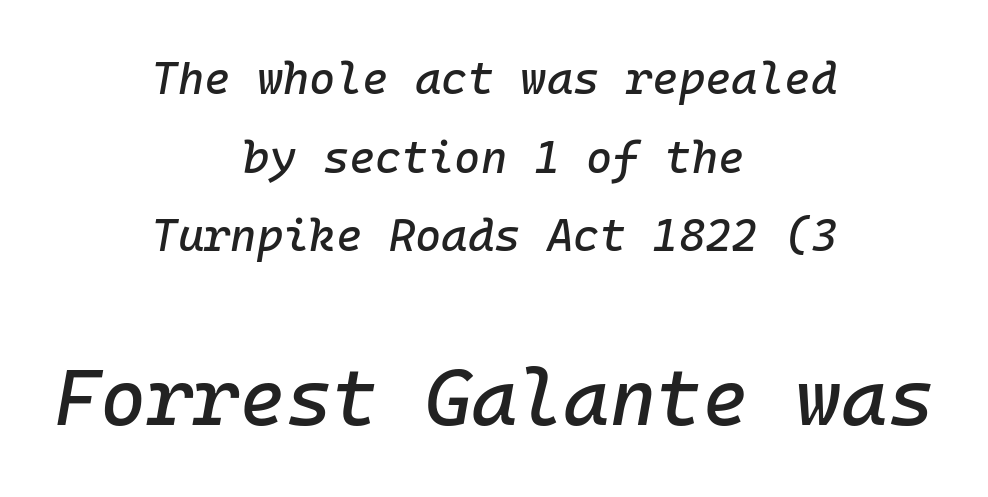
Larger block? The one below; the one above is distinctly smaller. How are the letters spaced? Ordinarily, with no added tracking. Reading down the block, each line starts at a different indent, mirrored at its end. Just letters on the line, the space beneath them empty.
